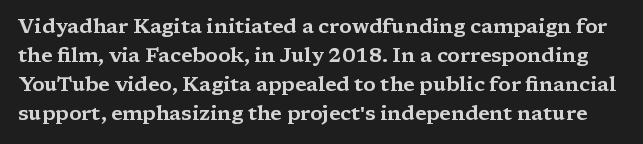
Underlining? Definitely not there. The letters stand upright; this is a roman face. A typesetter would call this zero additional tracking. The line-height multiplier appears to be the usual default.
